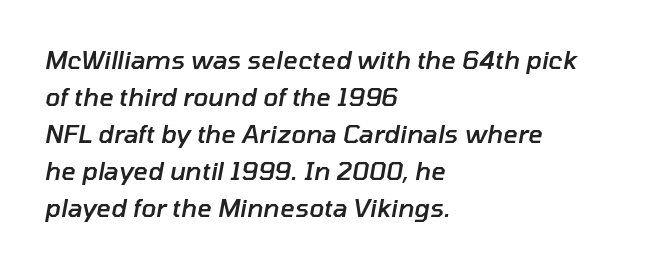
{"italic": "yes", "lean": "right", "slant_degrees": 10, "bold": "semi", "underline": "no", "align": "left", "line_spacing": "normal", "line_spacing_ratio": 1.48, "letter_spacing": "normal", "letter_spacing_em": 0.0, "glyph_px": 25}
